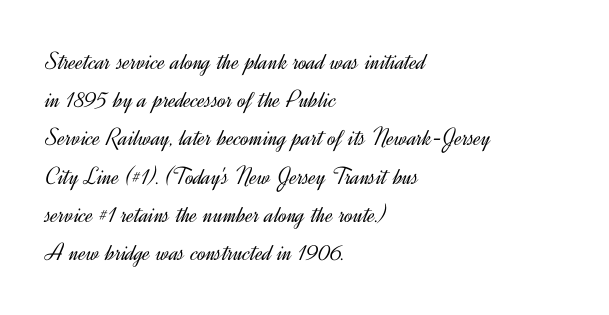
The image shows 25 px text type; set left-aligned, normal line spacing (1.53x), normal letter spacing, not underlined.
